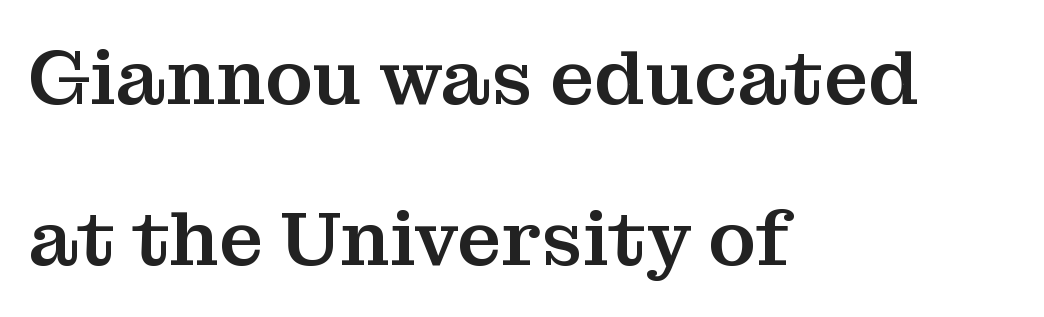
Q: Is the text italic (slanted)? A: No, it is upright.
Q: Is the typeface a serif or a sans-serif typeface? A: Serif.
Q: Is the text underlined? A: No.
Q: How is the paragraph aligned? A: Left-aligned.
Q: Is the spacing between letters normal or unusually wide? A: Normal.
Q: Is the spacing between lines tight, normal or loose? A: Loose.
Q: Width (condensed, normal, or wide)? A: Normal.
Q: Stroke contrast? A: Medium.
Q: x-height? A: Medium.
Q: Monospaced? A: No.
